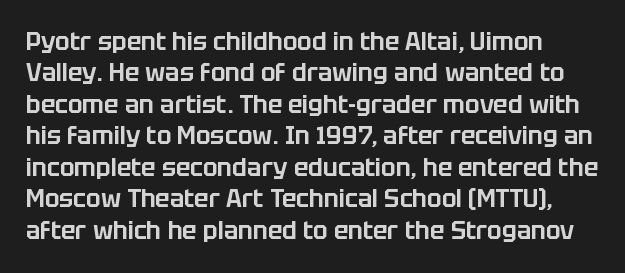
Q: Is the text italic (slanted)? A: No, it is upright.
Q: Is the text underlined? A: No.
Q: Is the spacing between letters normal or unusually wide? A: Normal.
Q: Is the spacing between lines tight, normal or loose? A: Normal.
